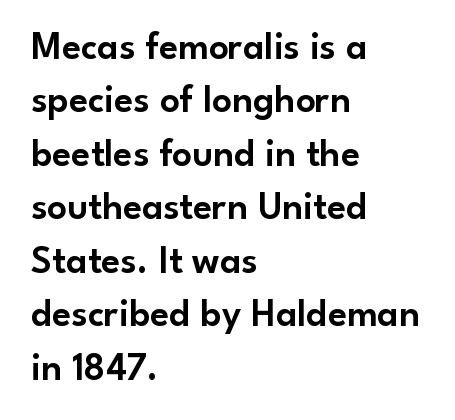
The image shows 39 px sans-serif type, upright; set left-aligned, normal line spacing (1.37x), normal letter spacing, not underlined; low stroke contrast and a small x-height.
